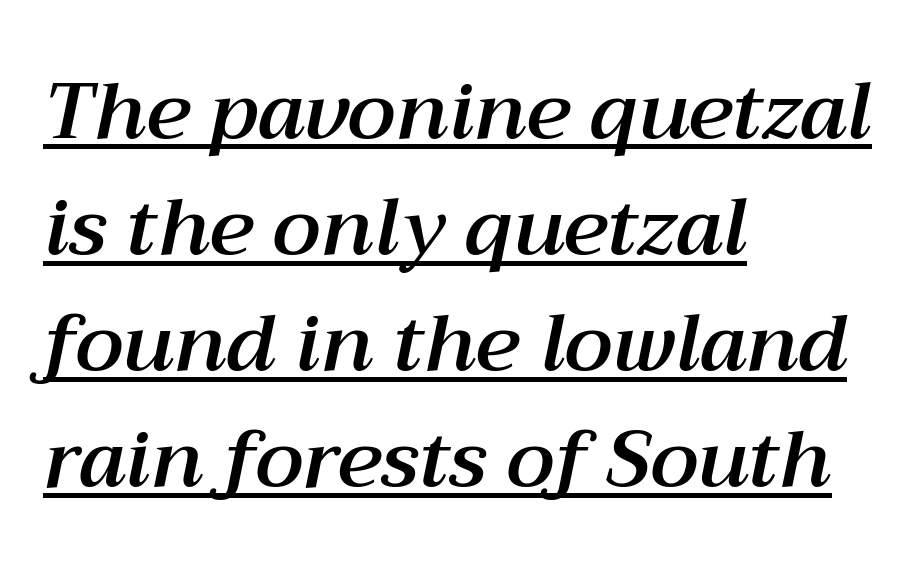
Q: Is the text italic (slanted)? A: Yes, it leans right by about 12 degrees.
Q: Is the text underlined? A: Yes.
Q: How is the paragraph aligned? A: Left-aligned.
Q: Is the spacing between letters normal or unusually wide? A: Normal.
Q: Is the spacing between lines tight, normal or loose? A: Normal.
Q: Width (condensed, normal, or wide)? A: Normal.
Q: Stroke contrast? A: Medium.
Q: x-height? A: Medium.
Q: Monospaced? A: No.
